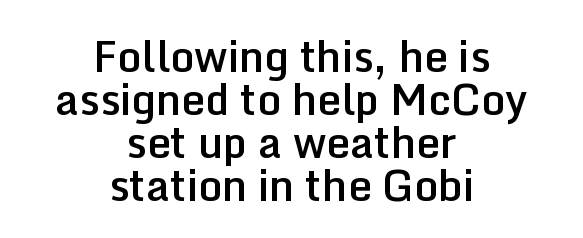
Q: Is the text bold? A: Semi-bold.
Q: Is the text italic (slanted)? A: No, it is upright.
Q: Is the typeface a serif or a sans-serif typeface? A: Sans-serif.
Q: Is the text underlined? A: No.
Q: How is the paragraph aligned? A: Centered.
Q: Is the spacing between letters normal or unusually wide? A: Normal.
Q: Is the spacing between lines tight, normal or loose? A: Tight.
Q: Width (condensed, normal, or wide)? A: Normal.
Q: Stroke contrast? A: Low.
Q: x-height? A: Medium.
Q: Monospaced? A: No.
